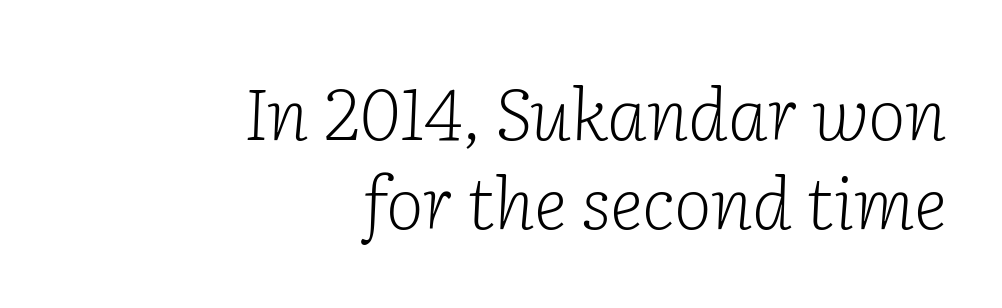
Q: Is the text bold? A: No.
Q: Is the text italic (slanted)? A: Yes, it leans right by about 2 degrees.
Q: Is the typeface a serif or a sans-serif typeface? A: Serif.
Q: Is the text underlined? A: No.
Q: How is the paragraph aligned? A: Right-aligned.
Q: Is the spacing between letters normal or unusually wide? A: Normal.
Q: Width (condensed, normal, or wide)? A: Normal.
Q: Stroke contrast? A: Low.
Q: x-height? A: Medium.
Q: Monospaced? A: No.
